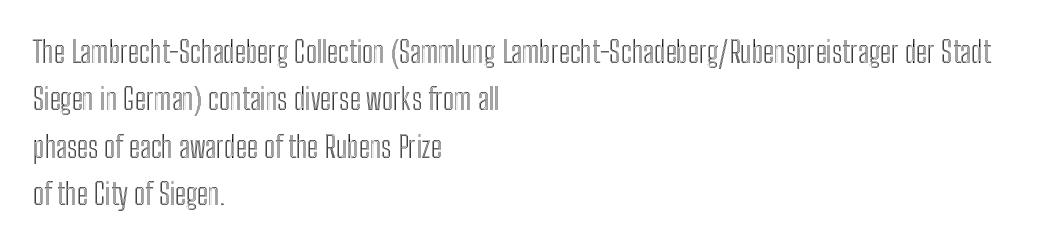
The image shows 30 px condensed type, upright; set left-aligned, normal line spacing (1.58x), normal letter spacing, not underlined; a medium x-height.
